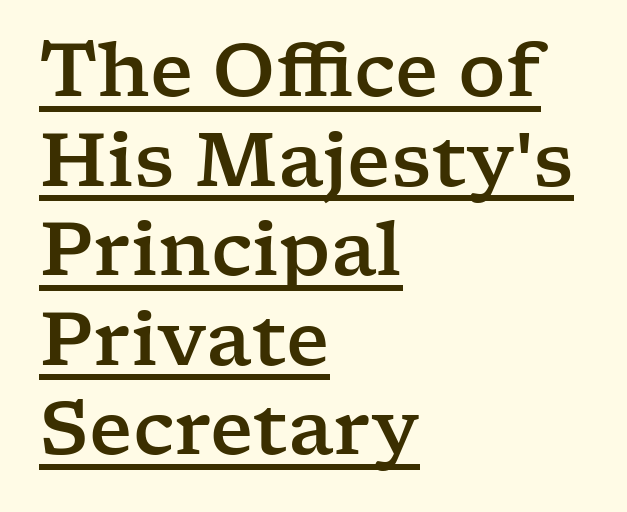
The image shows 74 px wide serif type, upright; set left-aligned, line spacing 1.21x, normal letter spacing, underlined; low stroke contrast and a medium x-height.
